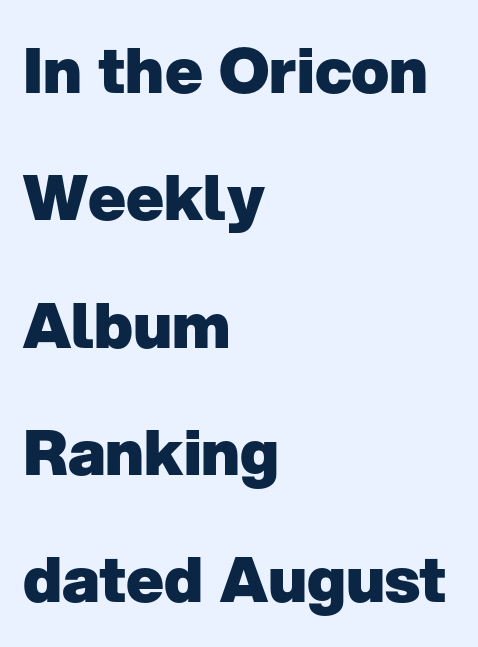
A typesetter would call this proportional, since set widths differ per character. Students, observe: this is what heavily led, spacious text looks like. Are there feet on the stems? There aren't — it's a sans. These lines are set flush left with a ragged right edge. Underlining? Definitely not there.
